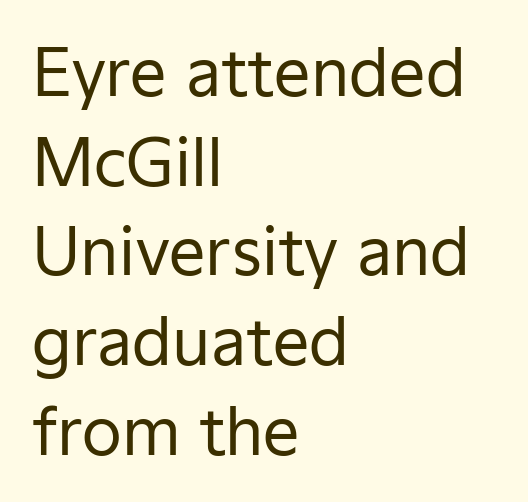
The image shows 65 px regular-weight sans-serif type, upright; set left-aligned, normal line spacing (1.38x), normal letter spacing, not underlined; low stroke contrast and a medium x-height.
